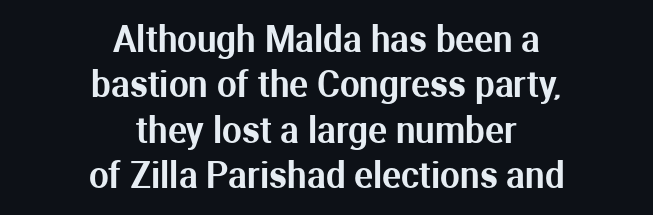
Q: Is the text italic (slanted)? A: No, it is upright.
Q: Is the typeface a serif or a sans-serif typeface? A: Sans-serif.
Q: Is the text underlined? A: No.
Q: How is the paragraph aligned? A: Centered.
Q: Is the spacing between letters normal or unusually wide? A: Normal.
Q: Is the spacing between lines tight, normal or loose? A: Normal.
Q: Width (condensed, normal, or wide)? A: Normal.
Q: Stroke contrast? A: Medium.
Q: x-height? A: Medium.
Q: Monospaced? A: No.
